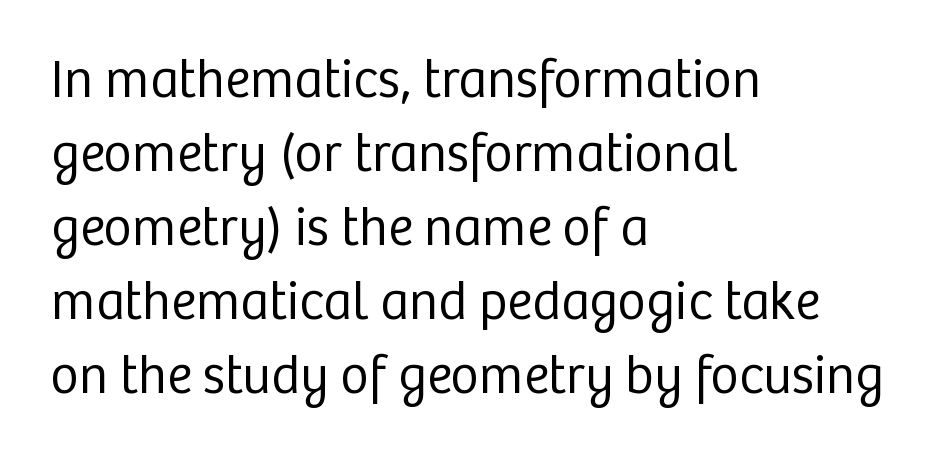
Grotesque or geometric, the face here clearly has no serifs. Vertically, the passage feels balanced, rows spaced as you'd expect. The lettering stays uniformly vertical, giving the passage a roman look. A typesetter would call this proportional, since set widths differ per character. Short note: letters normally spaced.
